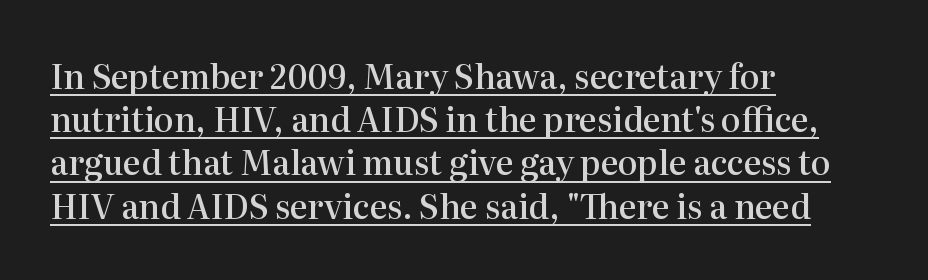
The image shows 33 px semibold serif type, upright; set left-aligned, normal line spacing (1.31x), normal letter spacing, underlined; high stroke contrast and a medium x-height.
